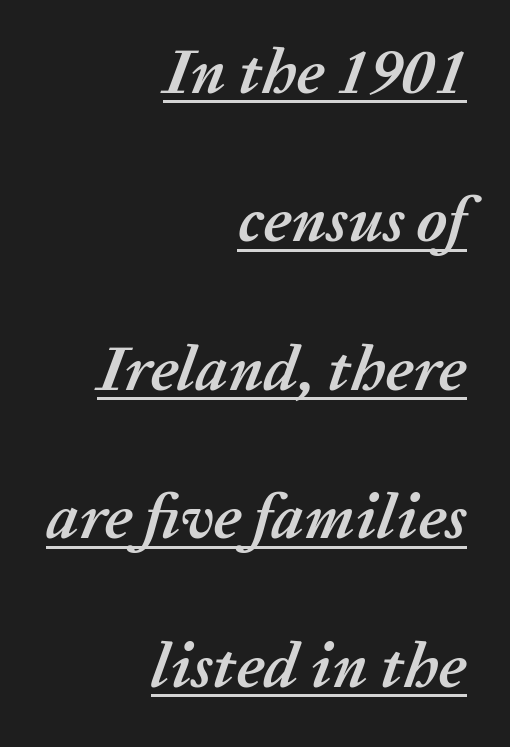
The image shows 64 px semibold type, italic (leaning right); set right-aligned, loose line spacing (2.32x), normal letter spacing, underlined; medium stroke contrast and a medium x-height.
